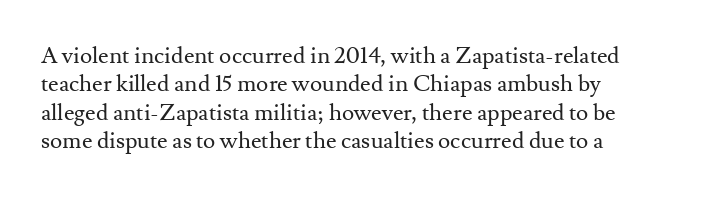
Q: Is the text bold? A: No.
Q: Is the text italic (slanted)? A: No, it is upright.
Q: Is the text underlined? A: No.
Q: How is the paragraph aligned? A: Left-aligned.
Q: Is the spacing between letters normal or unusually wide? A: Normal.
